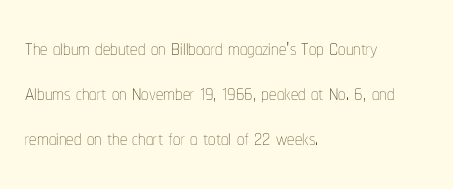
One-word summary of the alignment: left. The font's upright variant was chosen for this text. Has an underline been added? It has not. The letters advance in unequal steps, a hallmark of proportional type. The passage shown has conventional tracking throughout. One glance says typical: line gaps are just what's usual.
